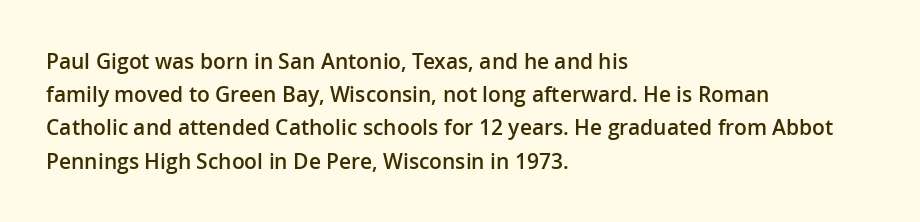
A typesetter would call this zero additional tracking. The foot of each line stays bare and open. Whoever set this chose a conventional vertical rhythm. Short and long lines alike share a common starting point at left. Stems and bowls a touch heavier than normal — semibold. The lettering stays uniformly vertical, giving the passage a roman look.
